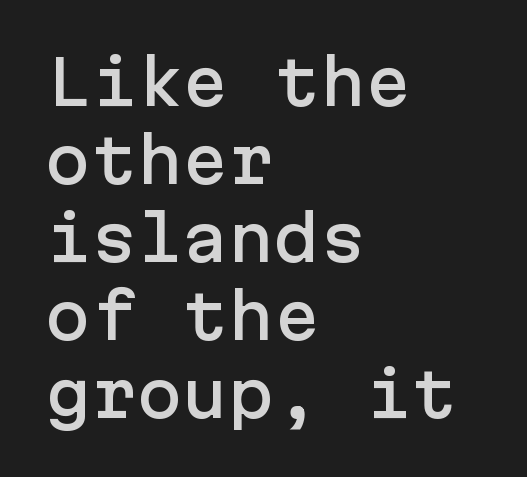
{"serif": "no", "italic": "no", "width": "normal", "stroke_contrast": "low", "x_height": "medium", "underline": "no", "align": "left", "line_spacing": "normal", "line_spacing_ratio": 1.28, "letter_spacing": "normal", "letter_spacing_em": 0.0, "glyph_px": 61}
